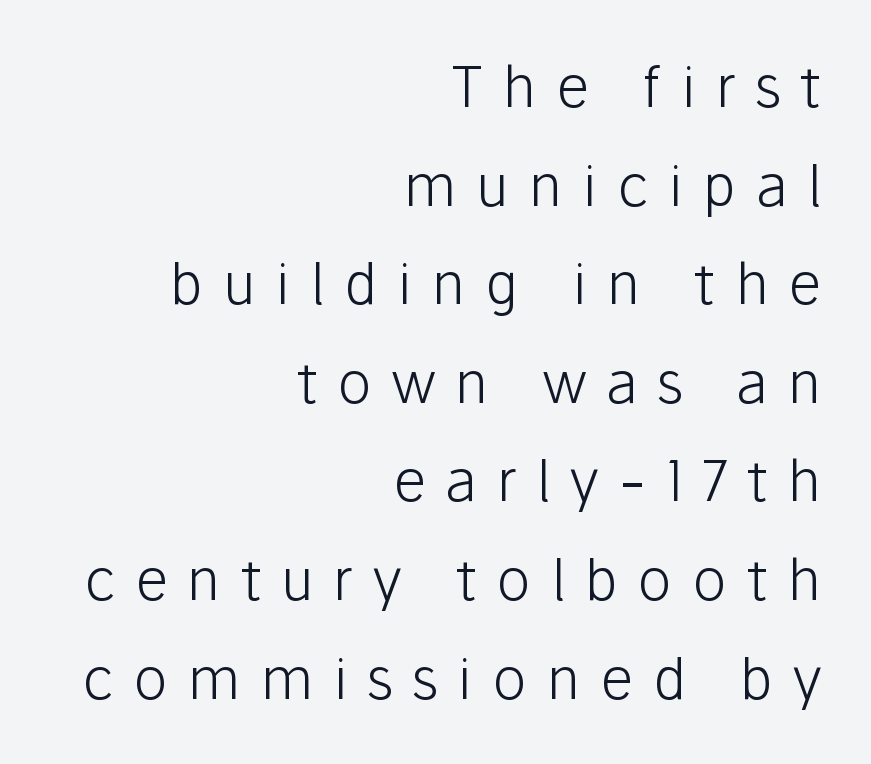
Weight: not bold — regular or lighter. Tall strokes in this sample are plumb rather than angled. Is the letter spacing exaggerated? Yes — the characters are pushed far apart. Does the type have serifs? No, each stem ends abruptly. Looks like regular typesetting: each glyph gets only the width it needs.
